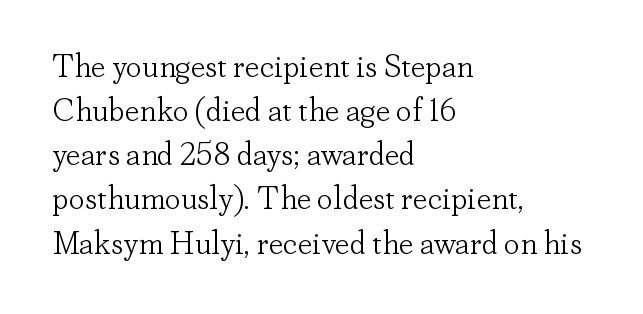
Q: Is the text bold? A: No.
Q: Is the text italic (slanted)? A: No, it is upright.
Q: Is the typeface a serif or a sans-serif typeface? A: Serif.
Q: Is the text underlined? A: No.
Q: How is the paragraph aligned? A: Left-aligned.
Q: Is the spacing between letters normal or unusually wide? A: Normal.
Q: Is the spacing between lines tight, normal or loose? A: Normal.
Q: Width (condensed, normal, or wide)? A: Normal.
Q: Stroke contrast? A: Low.
Q: x-height? A: Small.
Q: Monospaced? A: No.
